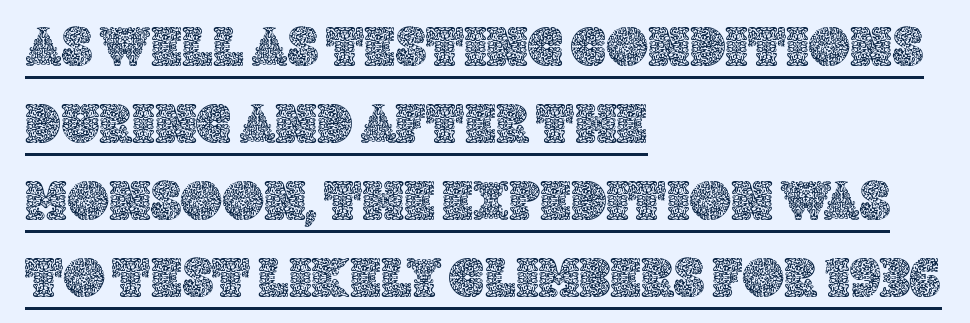
{"italic": "no", "width": "normal", "x_height": "large", "monospaced": "no", "underline": "yes", "align": "left", "line_spacing": "normal", "line_spacing_ratio": 1.35, "letter_spacing": "normal", "letter_spacing_em": 0.0, "glyph_px": 57}
